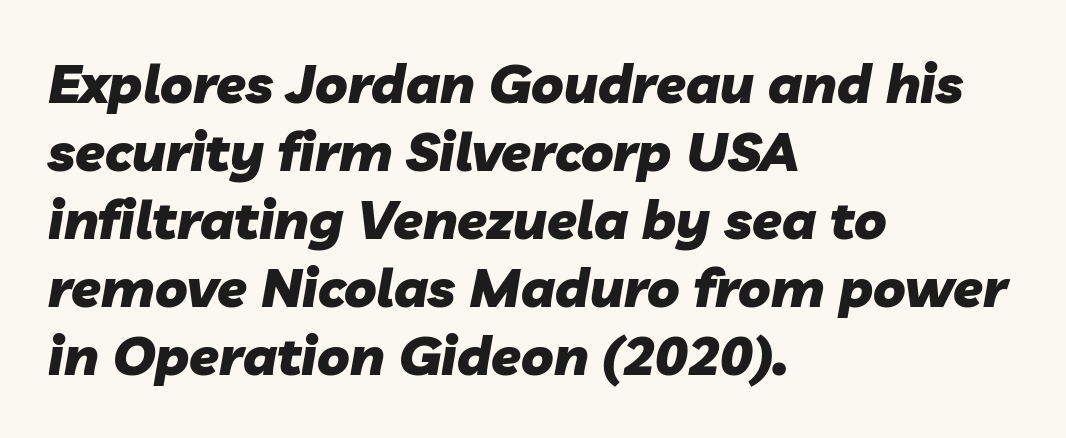
The image shows 54 px heavy type, italic (leaning right); set left-aligned, normal line spacing (1.26x), normal letter spacing, not underlined; low stroke contrast and a medium x-height.
